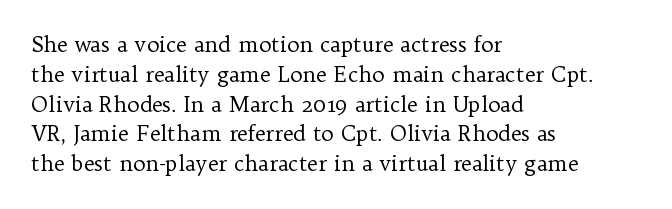
{"italic": "no", "bold": "no", "underline": "no", "align": "left", "line_spacing": "normal", "line_spacing_ratio": 1.42, "letter_spacing": "normal", "letter_spacing_em": 0.0, "glyph_px": 21}
